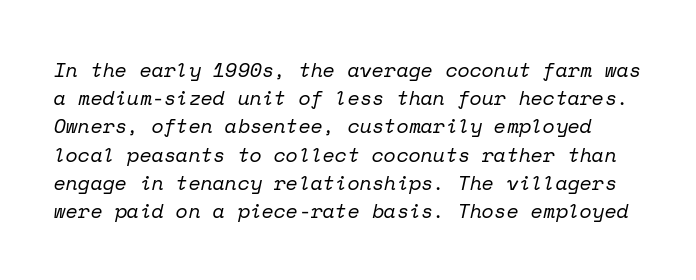
Q: Is the text bold? A: No.
Q: Is the text italic (slanted)? A: Yes, it leans right by about 12 degrees.
Q: Is the text underlined? A: No.
Q: Is the spacing between letters normal or unusually wide? A: Normal.
Q: Is the spacing between lines tight, normal or loose? A: Normal.
